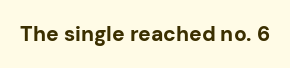
Q: Is the text bold? A: Yes.
Q: Is the text italic (slanted)? A: No, it is upright.
Q: Is the text underlined? A: No.
Q: Is the spacing between letters normal or unusually wide? A: Normal.
